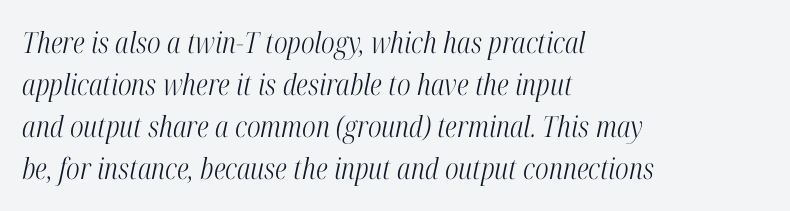
{"serif": "yes", "italic": "yes", "lean": "right", "slant_degrees": 12, "bold": "no", "weight": "light", "width": "condensed", "stroke_contrast": "high", "x_height": "medium", "monospaced": "no", "underline": "no", "align": "left", "line_spacing": "normal", "line_spacing_ratio": 1.45, "letter_spacing": "normal", "letter_spacing_em": 0.0, "glyph_px": 29}
